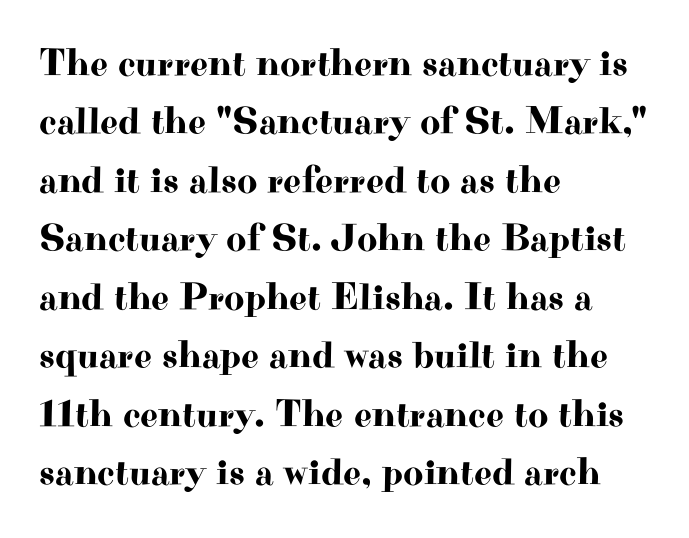
The image shows 39 px wide serif type, upright; set left-aligned, normal line spacing (1.5x), normal letter spacing, not underlined; high stroke contrast and a small x-height.
